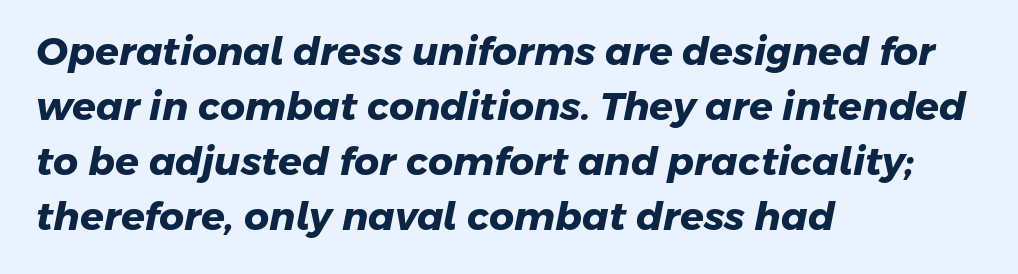
{"serif": "no", "bold": "yes", "weight": "heavy", "width": "normal", "stroke_contrast": "low", "x_height": "medium", "monospaced": "no", "underline": "no", "align": "left", "line_spacing": "normal", "line_spacing_ratio": 1.41, "letter_spacing": "normal", "letter_spacing_em": 0.0, "glyph_px": 39}
